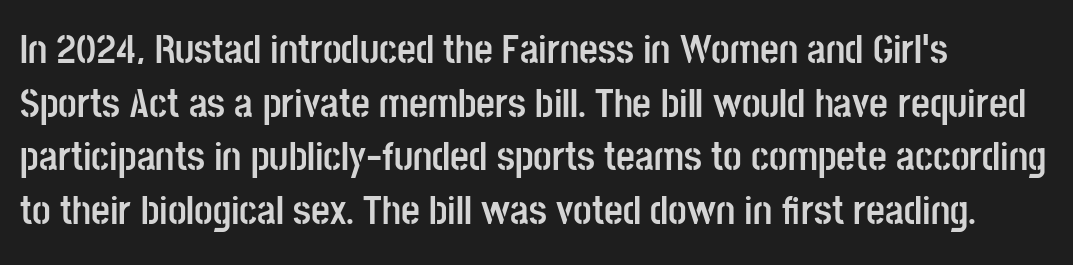
{"serif": "no", "italic": "no", "bold": "yes", "weight": "semibold", "width": "condensed", "stroke_contrast": "low", "x_height": "large", "monospaced": "no", "underline": "no", "align": "left", "line_spacing": "normal", "line_spacing_ratio": 1.31, "letter_spacing": "normal", "letter_spacing_em": 0.0, "glyph_px": 41}
